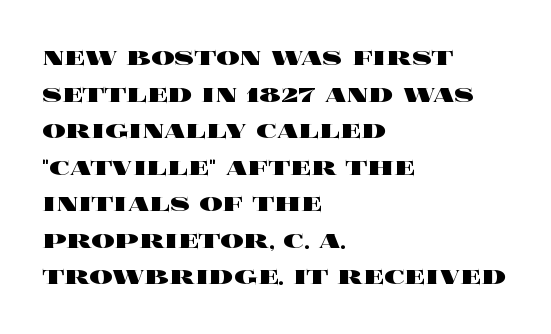
Q: Is the text bold? A: Yes.
Q: Is the text italic (slanted)? A: No, it is upright.
Q: Is the text underlined? A: No.
Q: How is the paragraph aligned? A: Left-aligned.
Q: Is the spacing between letters normal or unusually wide? A: Normal.
Q: Is the spacing between lines tight, normal or loose? A: Normal.
Q: Width (condensed, normal, or wide)? A: Wide.
Q: x-height? A: Large.
Q: Monospaced? A: No.
